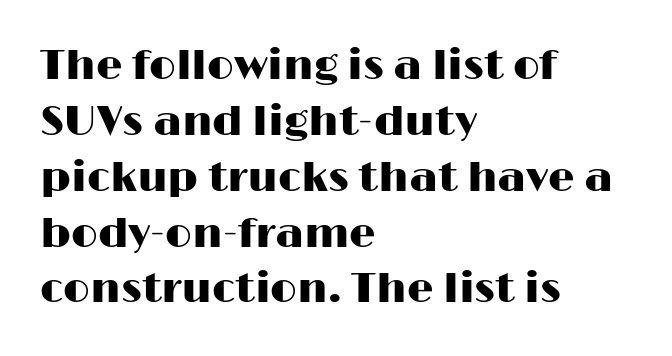
{"serif": "no", "italic": "no", "width": "wide", "stroke_contrast": "high", "x_height": "medium", "monospaced": "no", "underline": "no", "align": "left", "line_spacing": "normal", "line_spacing_ratio": 1.33, "letter_spacing": "normal", "letter_spacing_em": 0.0, "glyph_px": 42}
